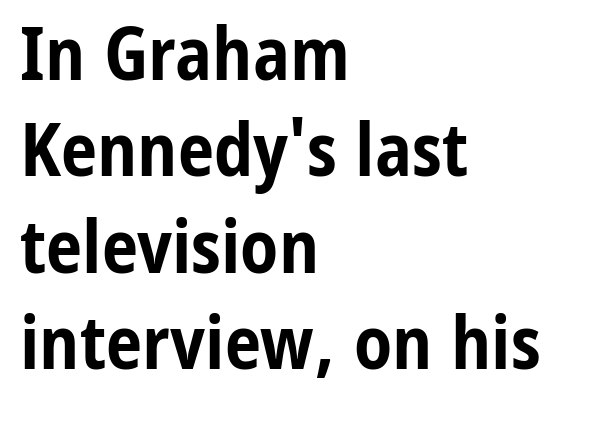
The image shows 73 px bold, condensed sans-serif type, upright; set left-aligned, normal line spacing (1.32x), normal letter spacing, not underlined; low stroke contrast and a medium x-height.
